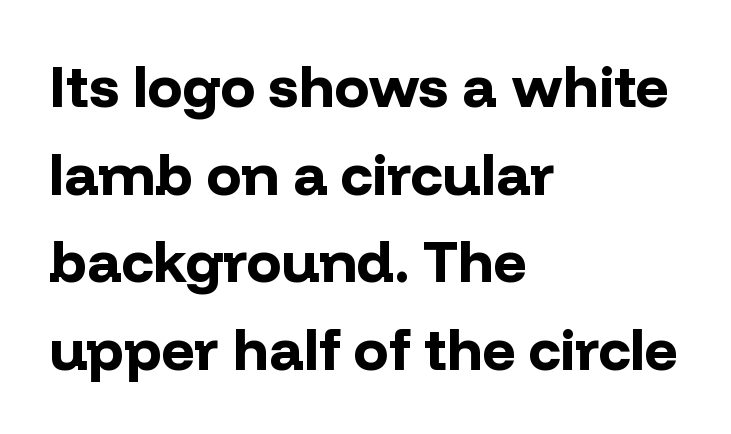
Q: Is the text bold? A: Yes.
Q: Is the text italic (slanted)? A: No, it is upright.
Q: Is the typeface a serif or a sans-serif typeface? A: Sans-serif.
Q: Is the text underlined? A: No.
Q: How is the paragraph aligned? A: Left-aligned.
Q: Is the spacing between letters normal or unusually wide? A: Normal.
Q: Is the spacing between lines tight, normal or loose? A: Normal.
Q: Width (condensed, normal, or wide)? A: Normal.
Q: Stroke contrast? A: Low.
Q: x-height? A: Medium.
Q: Monospaced? A: No.
